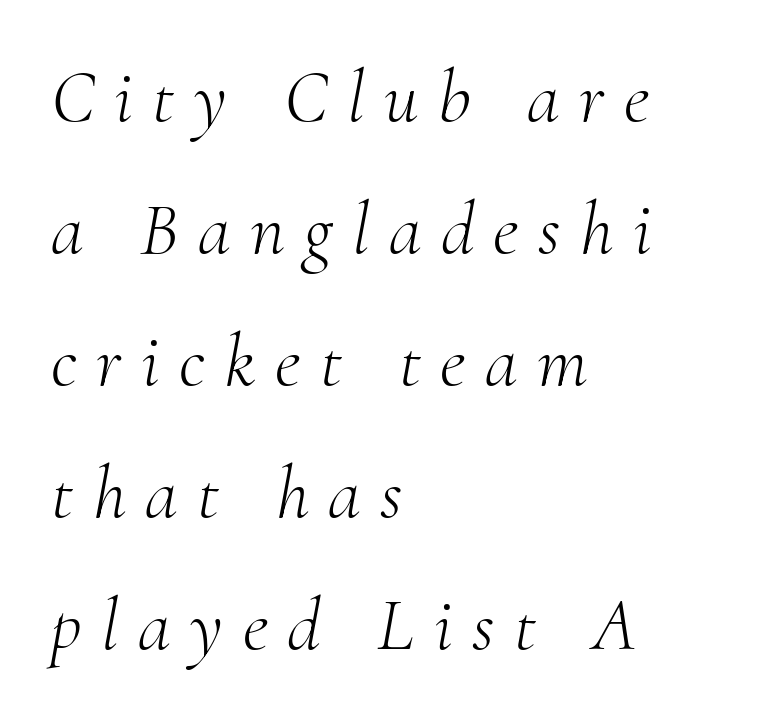
Q: Is the text bold? A: No.
Q: Is the text italic (slanted)? A: Yes, it leans right by about 10 degrees.
Q: Is the typeface a serif or a sans-serif typeface? A: Serif.
Q: Is the text underlined? A: No.
Q: How is the paragraph aligned? A: Left-aligned.
Q: Is the spacing between letters normal or unusually wide? A: Unusually wide.
Q: Width (condensed, normal, or wide)? A: Normal.
Q: Stroke contrast? A: Medium.
Q: x-height? A: Small.
Q: Monospaced? A: No.
